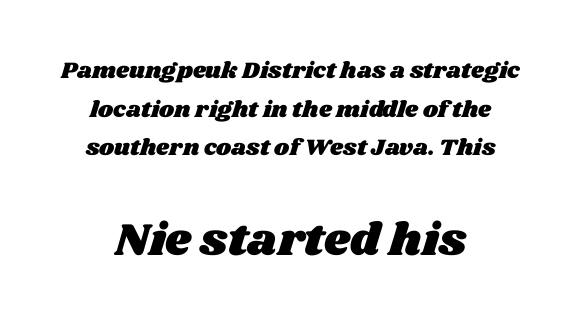
Caption: standard tracking, unaltered. Typesetter's note — lower block bumped up in size, upper block left smaller. Is the block centered? Yes — each line is placed symmetrically about the middle. Anything drawn beneath the words? Only blank space.
